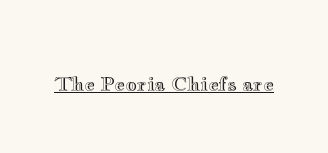
The image shows 20 px text type, upright; set normal letter spacing, underlined.
